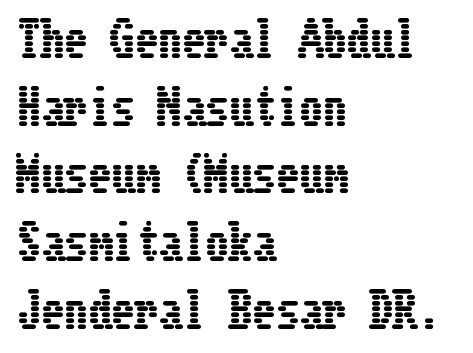
Q: Is the text italic (slanted)? A: No, it is upright.
Q: Is the text underlined? A: No.
Q: How is the paragraph aligned? A: Left-aligned.
Q: Is the spacing between letters normal or unusually wide? A: Normal.
Q: Is the spacing between lines tight, normal or loose? A: Normal.
Q: Width (condensed, normal, or wide)? A: Condensed.
Q: Stroke contrast? A: Low.
Q: x-height? A: Medium.
